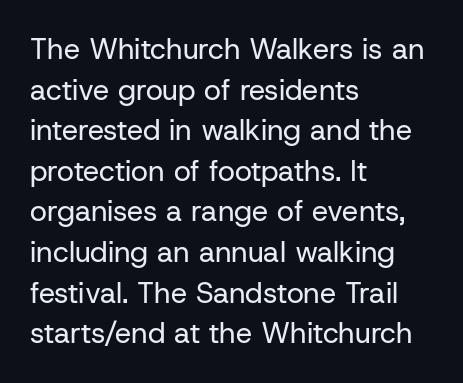
Q: Is the text bold? A: No.
Q: Is the text italic (slanted)? A: No, it is upright.
Q: Is the typeface a serif or a sans-serif typeface? A: Sans-serif.
Q: Is the text underlined? A: No.
Q: How is the paragraph aligned? A: Left-aligned.
Q: Is the spacing between letters normal or unusually wide? A: Normal.
Q: Is the spacing between lines tight, normal or loose? A: Normal.
Q: Width (condensed, normal, or wide)? A: Normal.
Q: Stroke contrast? A: Low.
Q: x-height? A: Medium.
Q: Monospaced? A: No.
